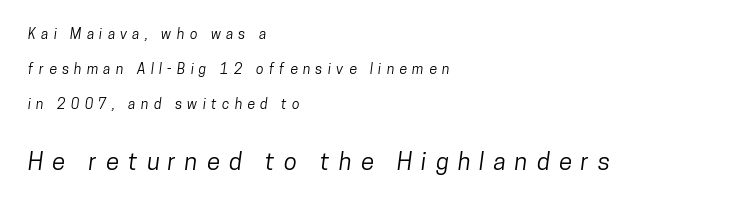
Successive baselines arrive slowly, with a big drop between each. What stands out about the letter spacing? Its width — letters are far apart. The passage shown is not underscored anywhere. The rag falls on the right side of this text block. Two sizes are in play, and the larger belongs to the second block.
